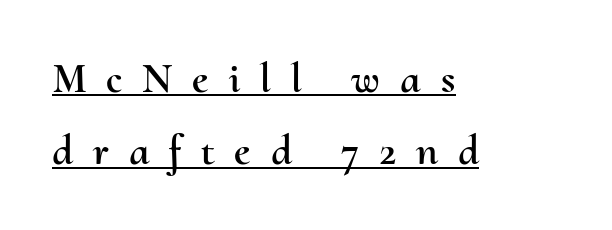
The image shows 43 px text type, upright; set left-aligned, normal line spacing (1.68x), unusually wide letter spacing (+0.46 em), underlined; medium stroke contrast and a small x-height.
